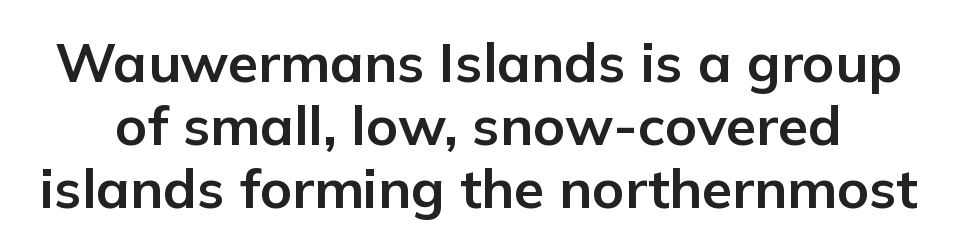
Q: Is the text bold? A: Yes.
Q: Is the text italic (slanted)? A: No, it is upright.
Q: Is the typeface a serif or a sans-serif typeface? A: Sans-serif.
Q: Is the text underlined? A: No.
Q: Is the spacing between letters normal or unusually wide? A: Normal.
Q: Is the spacing between lines tight, normal or loose? A: Tight.
Q: Width (condensed, normal, or wide)? A: Normal.
Q: Stroke contrast? A: Low.
Q: x-height? A: Medium.
Q: Monospaced? A: No.
